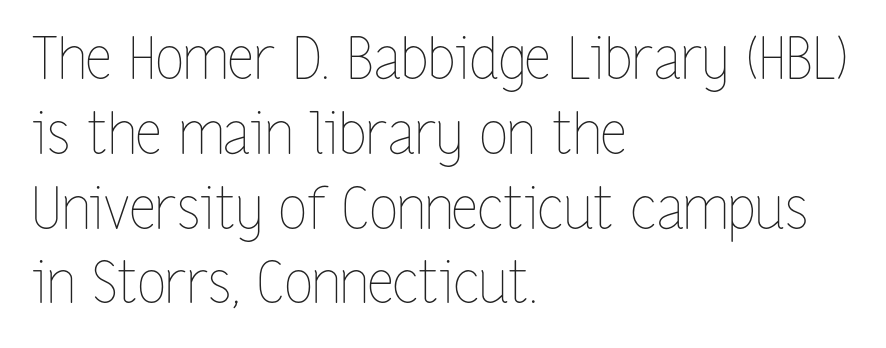
{"italic": "no", "bold": "no", "weight": "thin", "width": "condensed", "stroke_contrast": "low", "x_height": "medium", "monospaced": "no", "underline": "no", "align": "left", "line_spacing": "normal", "line_spacing_ratio": 1.29, "letter_spacing": "normal", "letter_spacing_em": 0.0, "glyph_px": 58}
